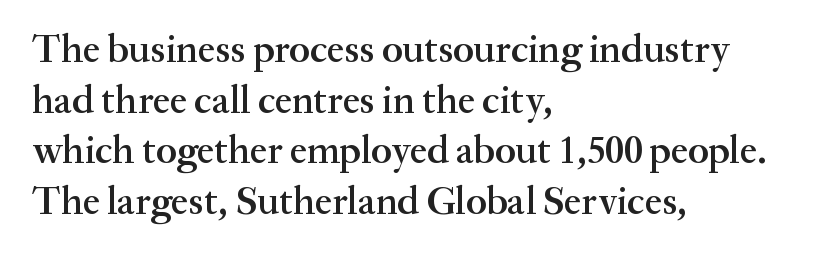
{"serif": "yes", "italic": "no", "bold": "semi", "weight": "semibold", "width": "normal", "stroke_contrast": "medium", "x_height": "small", "monospaced": "no", "underline": "no", "align": "left", "line_spacing": "normal", "line_spacing_ratio": 1.3, "letter_spacing": "normal", "letter_spacing_em": 0.0, "glyph_px": 39}
